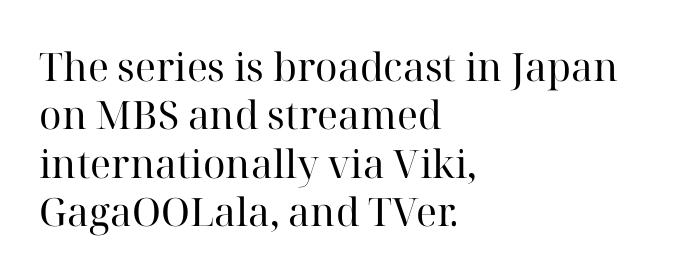
{"serif": "yes", "italic": "no", "bold": "no", "weight": "regular", "width": "normal", "stroke_contrast": "high", "x_height": "medium", "monospaced": "no", "underline": "no", "align": "left", "line_spacing_ratio": 1.24, "letter_spacing": "normal", "letter_spacing_em": 0.0, "glyph_px": 39}
